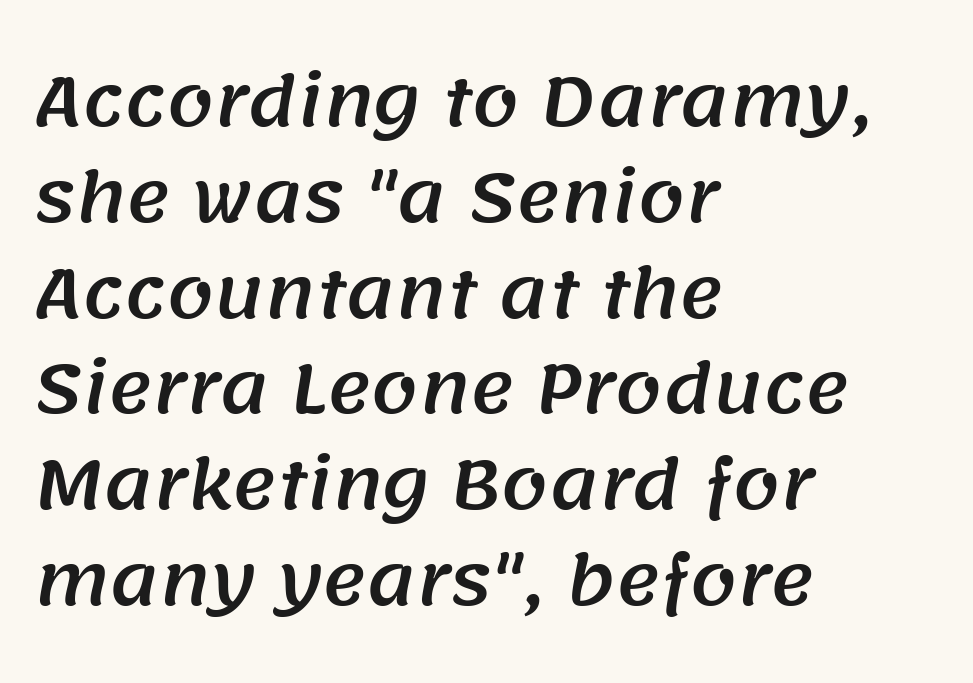
The image shows 67 px sans-serif type; set left-aligned, normal line spacing (1.43x), normal letter spacing, not underlined; medium stroke contrast and a large x-height.
